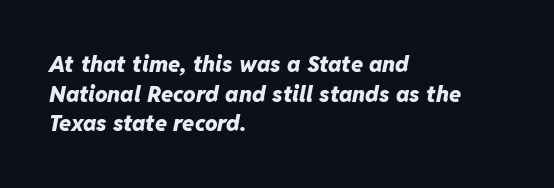
Which margin do the lines hug? The left one — the right edge is uneven. The line texture is even and compact thanks to regular tracking. Stroke thickness is high; the sample reads as a true bold. It's the slanting kind of type.
